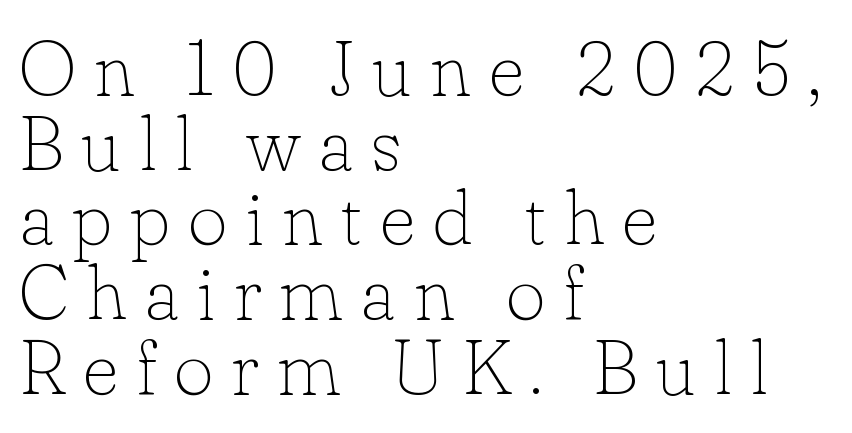
{"serif": "yes", "italic": "no", "bold": "no", "weight": "thin", "width": "normal", "stroke_contrast": "low", "x_height": "small", "monospaced": "no", "underline": "no", "align": "left", "line_spacing": "tight", "line_spacing_ratio": 0.97, "letter_spacing": "wide", "letter_spacing_em": 0.23, "glyph_px": 77}
